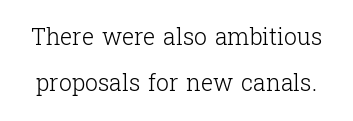
The passage shown is not underscored anywhere. The type is set solid horizontally, with unmodified tracking. Notice how the stems are strictly vertical — no italics here. Baseline-to-baseline distance is far greater than the letter height.
